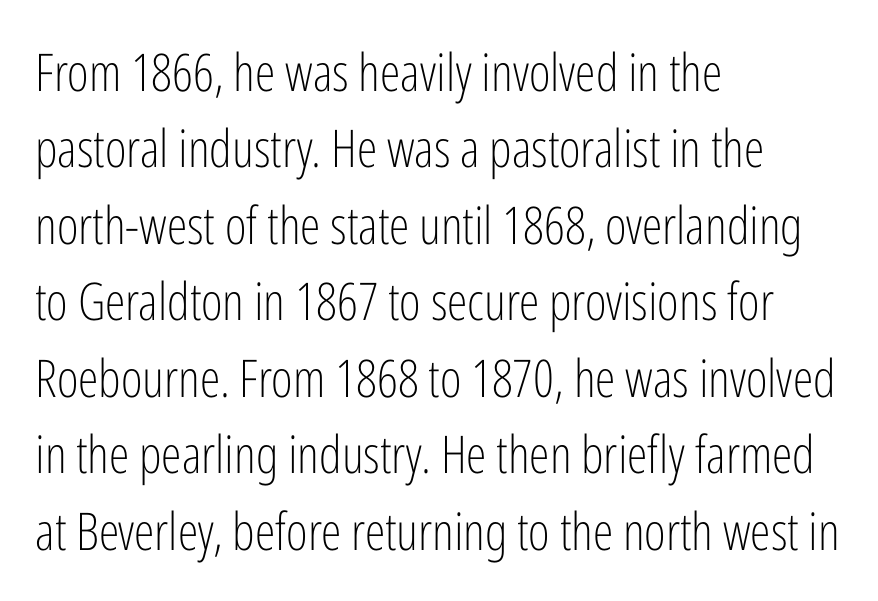
Q: Is the text bold? A: No.
Q: Is the text italic (slanted)? A: No, it is upright.
Q: Is the typeface a serif or a sans-serif typeface? A: Sans-serif.
Q: Is the text underlined? A: No.
Q: How is the paragraph aligned? A: Left-aligned.
Q: Is the spacing between letters normal or unusually wide? A: Normal.
Q: Is the spacing between lines tight, normal or loose? A: Normal.
Q: Width (condensed, normal, or wide)? A: Condensed.
Q: Stroke contrast? A: Low.
Q: x-height? A: Medium.
Q: Monospaced? A: No.
